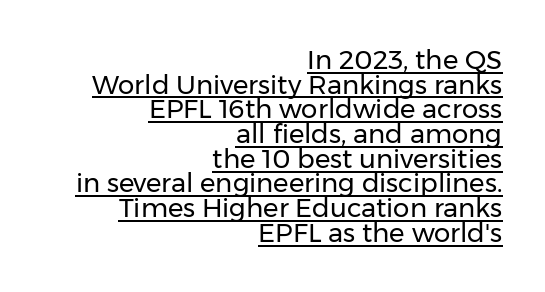
The compositor pushed each line to the right boundary. Beneath each row of characters lies a ruled line. The letters stand straight up with perfectly vertical stems. The vertical gap from one line to the next is small.
